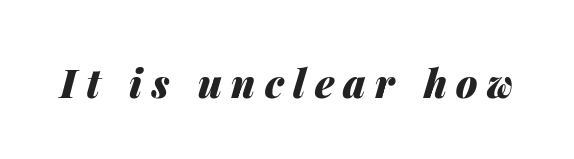
{"italic": "yes", "lean": "right", "slant_degrees": 14, "bold": "yes", "weight": "heavy", "width": "normal", "stroke_contrast": "medium", "x_height": "medium", "monospaced": "no", "underline": "no", "letter_spacing": "wide", "letter_spacing_em": 0.24, "glyph_px": 39}
